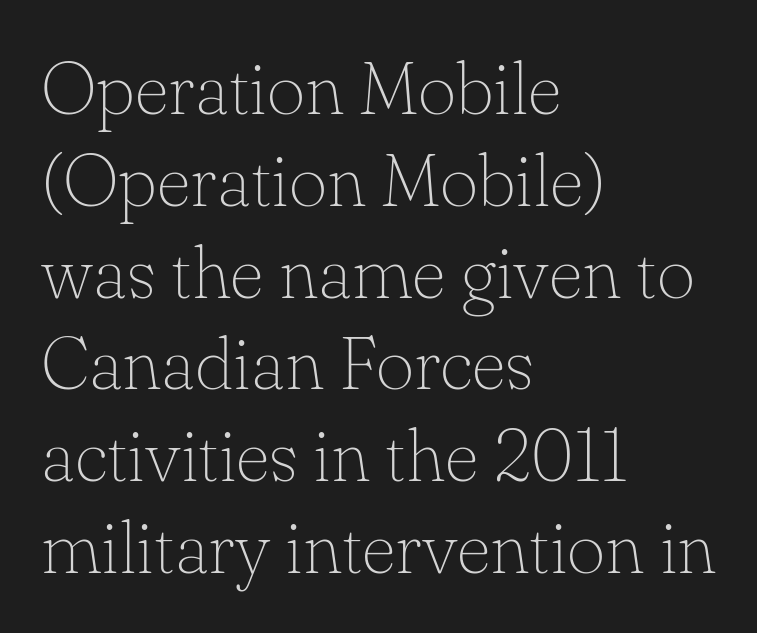
The image shows 74 px thin serif type, upright; set left-aligned, line spacing 1.24x, normal letter spacing, not underlined; low stroke contrast and a small x-height.
